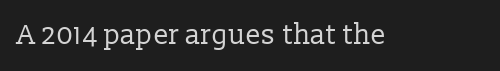
Q: Is the text bold? A: No.
Q: Is the text italic (slanted)? A: No, it is upright.
Q: Is the typeface a serif or a sans-serif typeface? A: Serif.
Q: Is the text underlined? A: No.
Q: Is the spacing between letters normal or unusually wide? A: Normal.
Q: Width (condensed, normal, or wide)? A: Normal.
Q: Stroke contrast? A: Low.
Q: x-height? A: Medium.
Q: Monospaced? A: No.
